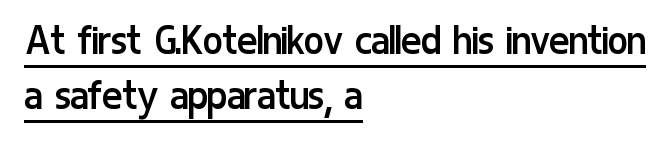
Observe the ordinary spacing: letters are neighbours, not strangers. These glyphs show unthickened strokes, regular width or finer. The rendering uses natural spacing where letterforms have individual widths. It's the straight-up-and-down kind of type. All the whitespace from short lines collects on the right. Quick note: underline on.
